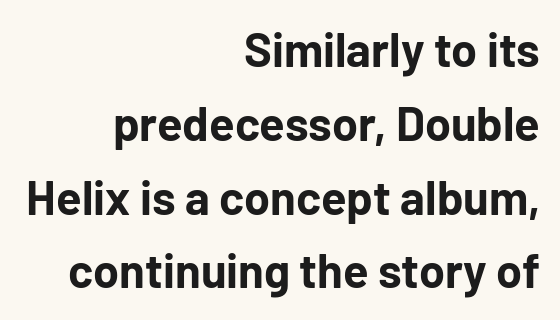
Nothing sits at the stroke ends, so this counts as sans-serif. Is the block centered? No — it sits flush against the right margin. Letter spacing: default. The lettering stays uniformly vertical, giving the passage a roman look. The line-height multiplier appears to be the usual default. The space directly below the letters is spotless.
